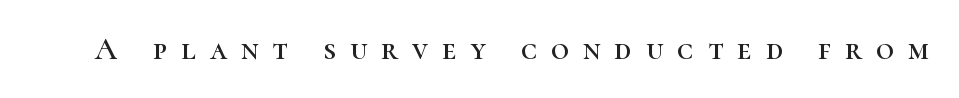
{"serif": "yes", "italic": "no", "width": "normal", "stroke_contrast": "high", "x_height": "medium", "monospaced": "no", "underline": "no", "letter_spacing": "wide", "letter_spacing_em": 0.45, "glyph_px": 31}
